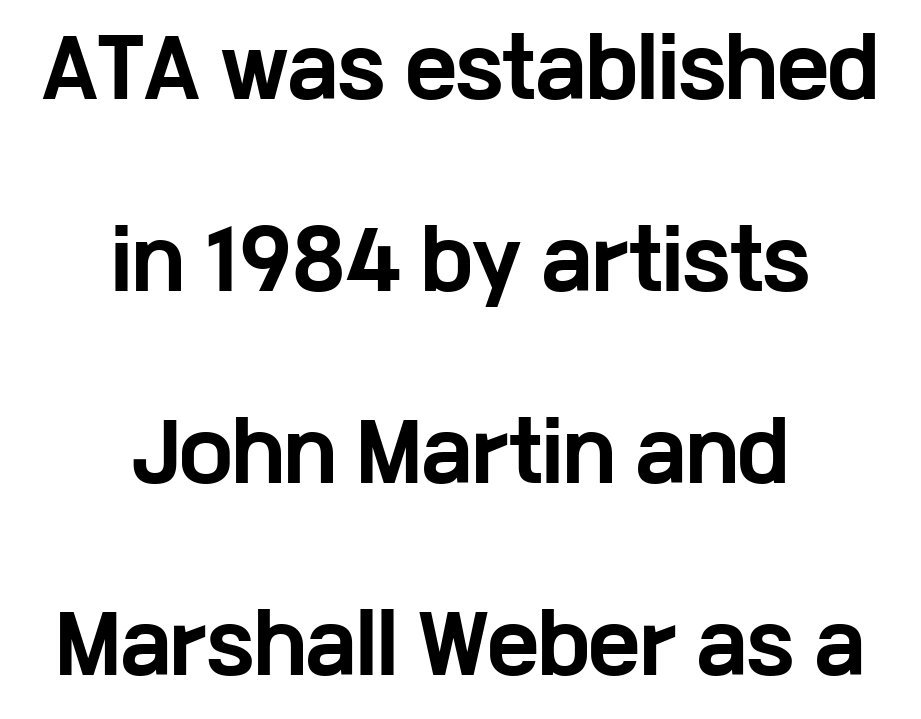
{"serif": "no", "italic": "no", "bold": "yes", "weight": "bold", "width": "wide", "stroke_contrast": "low", "x_height": "medium", "monospaced": "no", "underline": "no", "align": "center", "line_spacing": "loose", "line_spacing_ratio": 2.46, "letter_spacing": "normal", "letter_spacing_em": 0.0, "glyph_px": 78}
